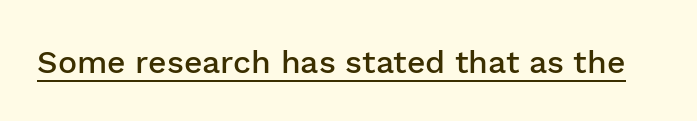
The string is rendered with underlining switched on. Grotesque or geometric, the face here clearly has no serifs. The letters sit at their default tracking, neither squeezed nor spread. This sample has the flowing, uneven cadence of proportional lettering. Nope, not italic — everything's standing straight. Caption: semibold face, moderately heavy strokes.
